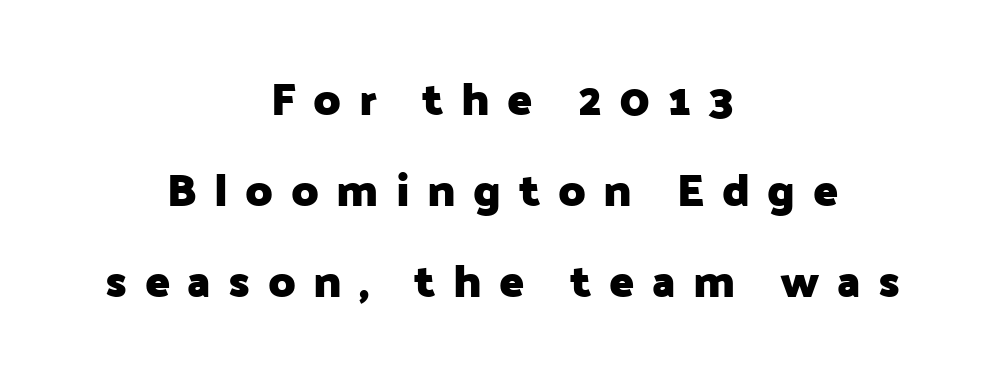
Unmarked baselines from the first word to the last. Examine the stroke ends and you'll find no serifs. Is there much room between lines? Yes — plenty of vertical air separates them. You could only call the tracking loose — the letters float apart. The lines are quadded center.
